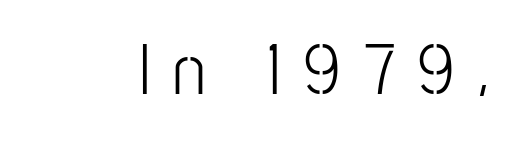
This rendering employs a face without finishing strokes, i.e., a sans-serif. The passage shown has open, widely tracked lettering throughout. The paragraph shown leans on its right margin. These lines are rendered in a variable-pitch font.
